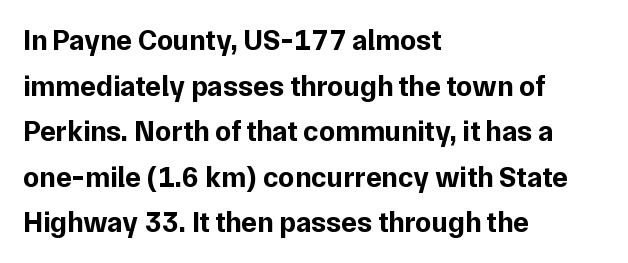
Q: Is the text bold? A: Yes.
Q: Is the text italic (slanted)? A: No, it is upright.
Q: Is the typeface a serif or a sans-serif typeface? A: Sans-serif.
Q: Is the text underlined? A: No.
Q: How is the paragraph aligned? A: Left-aligned.
Q: Is the spacing between letters normal or unusually wide? A: Normal.
Q: Is the spacing between lines tight, normal or loose? A: Normal.
Q: Width (condensed, normal, or wide)? A: Normal.
Q: Stroke contrast? A: Low.
Q: x-height? A: Medium.
Q: Monospaced? A: No.
